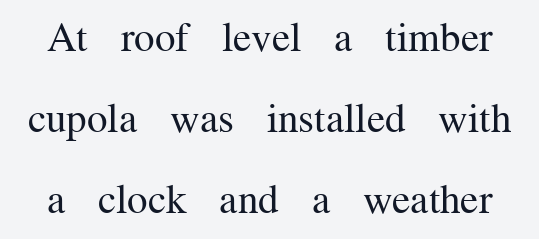
The image shows 41 px regular-weight serif type, upright; set loose line spacing (1.97x), normal letter spacing, not underlined; medium stroke contrast and a medium x-height.
